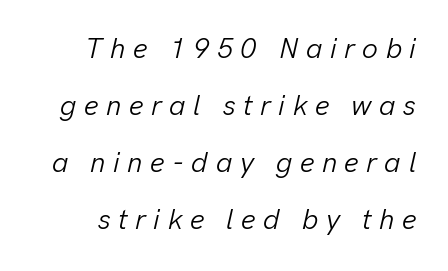
{"italic": "yes", "lean": "right", "slant_degrees": 13, "bold": "no", "weight": "light", "width": "normal", "stroke_contrast": "low", "x_height": "medium", "monospaced": "no", "underline": "no", "line_spacing": "loose", "line_spacing_ratio": 2.04, "letter_spacing": "wide", "letter_spacing_em": 0.27, "glyph_px": 28}
